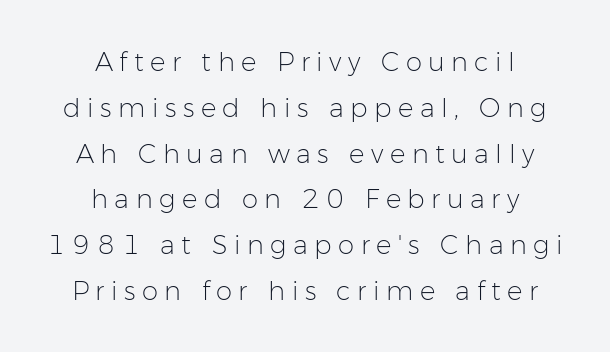
{"italic": "no", "bold": "no", "underline": "no", "align": "center", "line_spacing_ratio": 1.76, "letter_spacing": "wide", "letter_spacing_em": 0.25, "glyph_px": 26}
